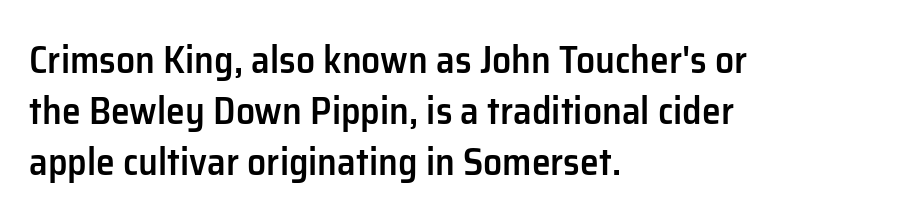
Q: Is the text bold? A: Semi-bold.
Q: Is the text italic (slanted)? A: No, it is upright.
Q: Is the typeface a serif or a sans-serif typeface? A: Sans-serif.
Q: Is the text underlined? A: No.
Q: How is the paragraph aligned? A: Left-aligned.
Q: Is the spacing between letters normal or unusually wide? A: Normal.
Q: Is the spacing between lines tight, normal or loose? A: Normal.
Q: Width (condensed, normal, or wide)? A: Normal.
Q: Stroke contrast? A: Low.
Q: x-height? A: Medium.
Q: Monospaced? A: No.
